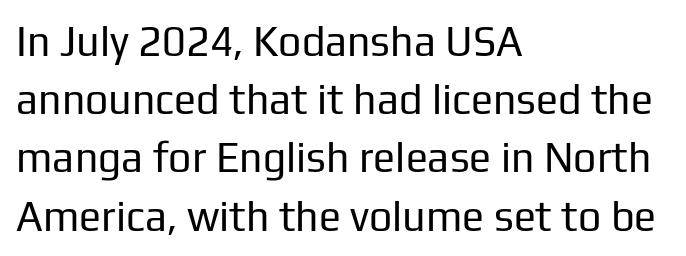
These lines are set flush left with a ragged right edge. The letters carry no serifs — their stems end cleanly without finishing strokes. Honestly, the row spacing looks completely unremarkable. Between one letter and the next there's only the usual sliver of space. Rendered with straight, roman letterforms. Varying glyph widths throughout — classic text-font behaviour.
